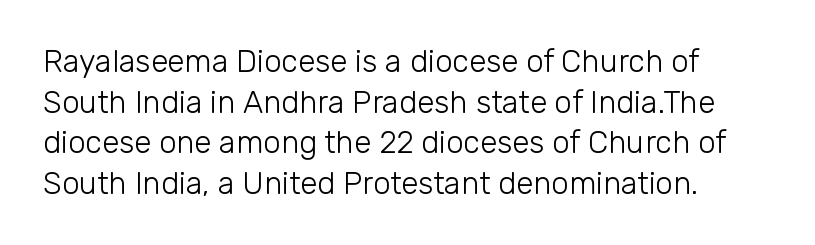
{"serif": "no", "italic": "no", "bold": "no", "weight": "light", "width": "normal", "stroke_contrast": "low", "x_height": "medium", "monospaced": "no", "underline": "no", "align": "left", "line_spacing": "normal", "line_spacing_ratio": 1.31, "letter_spacing": "normal", "letter_spacing_em": 0.0, "glyph_px": 31}
